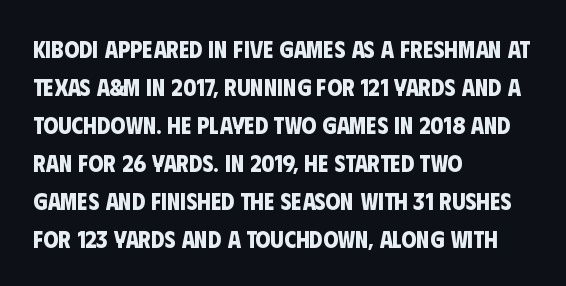
Q: Is the text bold? A: Yes.
Q: Is the text underlined? A: No.
Q: How is the paragraph aligned? A: Left-aligned.
Q: Is the spacing between letters normal or unusually wide? A: Normal.
Q: Is the spacing between lines tight, normal or loose? A: Normal.
